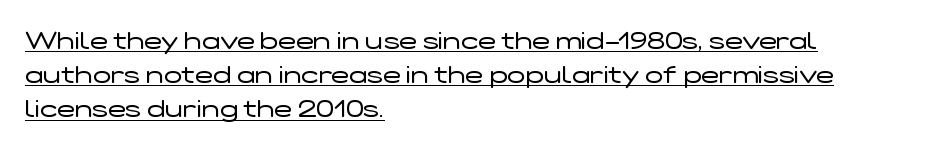
The image shows 24 px text type, upright; set left-aligned, normal line spacing (1.42x), normal letter spacing, underlined.
